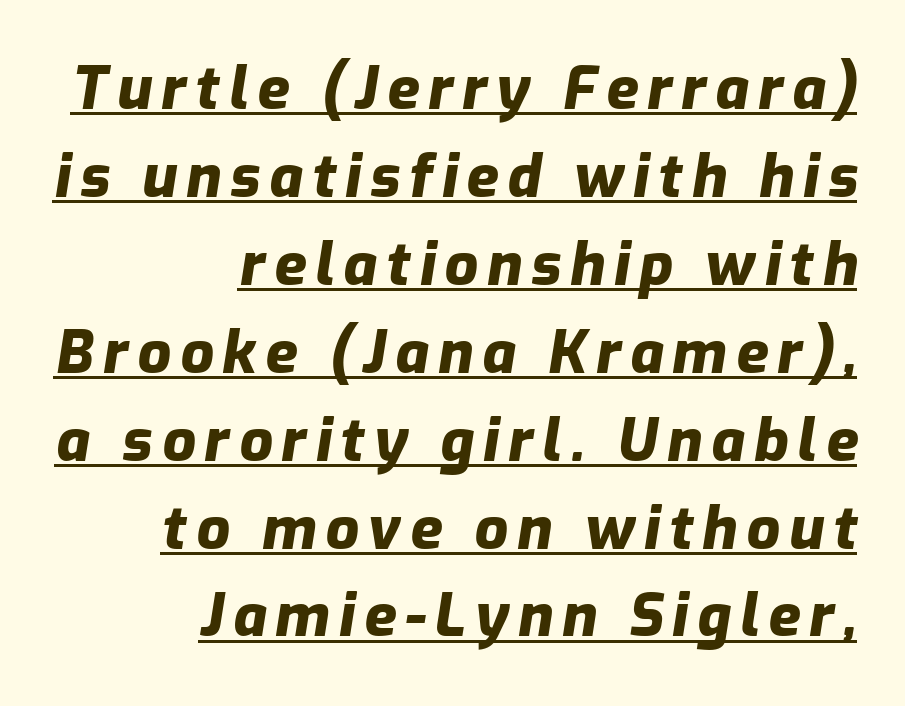
{"italic": "yes", "lean": "right", "slant_degrees": 9, "bold": "yes", "weight": "heavy", "width": "normal", "stroke_contrast": "low", "x_height": "medium", "monospaced": "no", "underline": "yes", "align": "right", "line_spacing": "normal", "line_spacing_ratio": 1.49, "glyph_px": 59}
